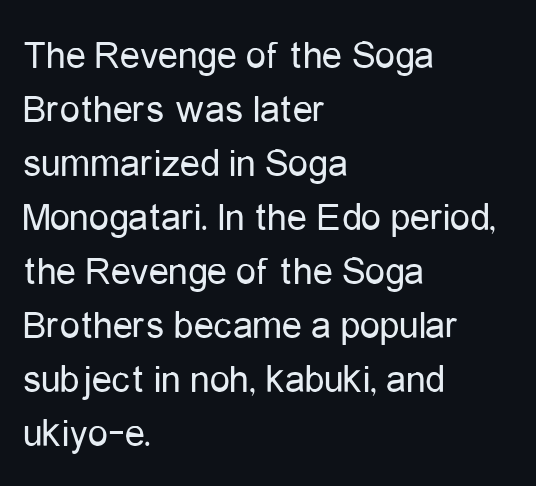
Q: Is the text bold? A: No.
Q: Is the text italic (slanted)? A: No, it is upright.
Q: Is the typeface a serif or a sans-serif typeface? A: Sans-serif.
Q: Is the text underlined? A: No.
Q: How is the paragraph aligned? A: Left-aligned.
Q: Is the spacing between letters normal or unusually wide? A: Normal.
Q: Is the spacing between lines tight, normal or loose? A: Normal.
Q: Width (condensed, normal, or wide)? A: Condensed.
Q: Stroke contrast? A: Low.
Q: x-height? A: Medium.
Q: Monospaced? A: No.
